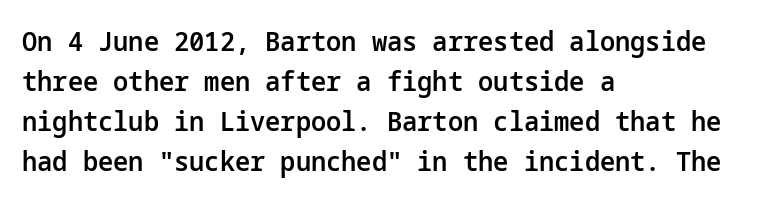
The image shows 27 px text type, upright; set left-aligned, normal line spacing (1.48x), normal letter spacing, not underlined.
